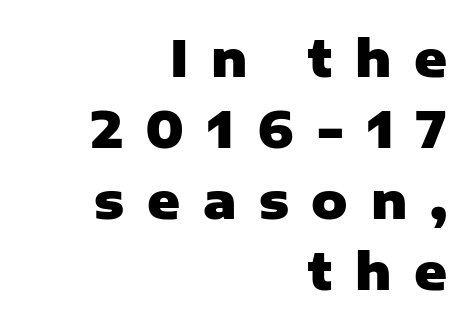
{"serif": "no", "italic": "no", "bold": "yes", "weight": "heavy", "width": "normal", "stroke_contrast": "low", "x_height": "medium", "monospaced": "no", "underline": "no", "align": "right", "line_spacing": "normal", "line_spacing_ratio": 1.42, "letter_spacing": "wide", "letter_spacing_em": 0.45, "glyph_px": 50}
